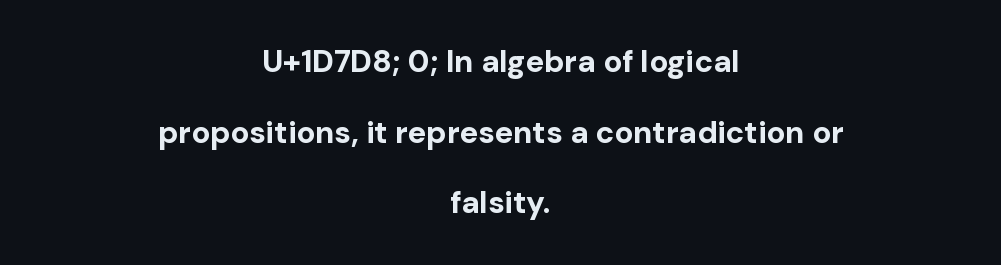
The image shows 31 px bold sans-serif type, upright; set centered, loose line spacing (2.28x), normal letter spacing, not underlined; low stroke contrast and a medium x-height.
